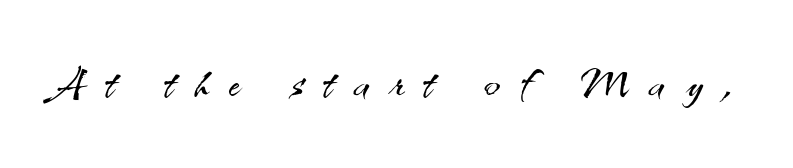
The image shows 59 px light sans-serif type; set unusually wide letter spacing (+0.35 em), not underlined; medium stroke contrast and a small x-height.
